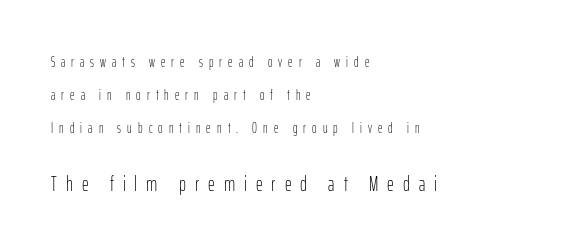
Q: Is the text bold? A: No.
Q: Is the text italic (slanted)? A: No, it is upright.
Q: Is the text underlined? A: No.
Q: How is the paragraph aligned? A: Left-aligned.
Q: Is the spacing between letters normal or unusually wide? A: Unusually wide.
Q: Is the spacing between lines tight, normal or loose? A: Loose.
Q: Which block of text is set in a larger size, the first (top) or the second (bottom)? A: The second (bottom) one.
